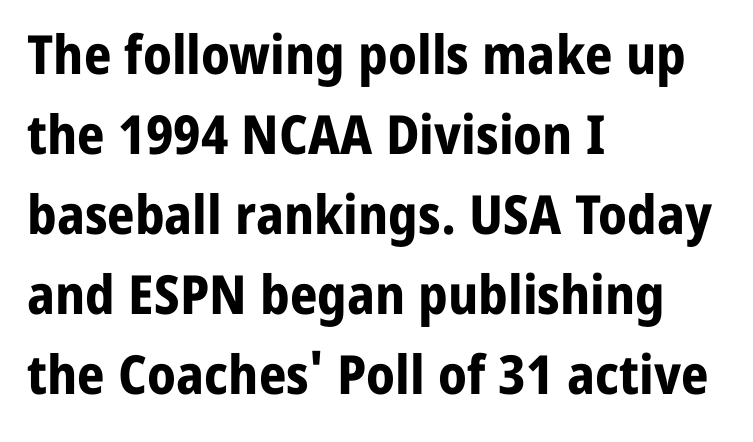
Successive baselines arrive at the customary interval. Standard letterfit; no display-style spreading of the glyphs. Stroke thickness is high; the sample reads as a true bold. These lines are rendered in a variable-pitch font. Rendered with straight, roman letterforms.
